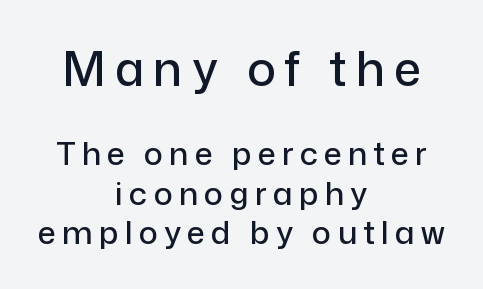
The image shows 48 px sans-serif type, upright; set centered, line spacing 1.23x, not underlined; the first (top) block is 1.5x larger; low stroke contrast and a medium x-height.
